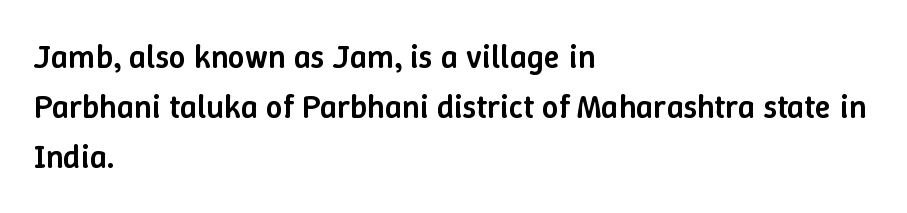
The image shows 33 px semibold type, upright; set left-aligned, normal line spacing (1.51x), normal letter spacing, not underlined; low stroke contrast and a medium x-height.
